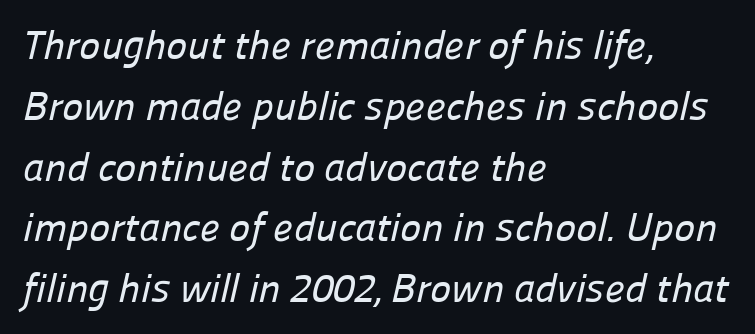
Typeset ragged right — the left edge is the straight one. Bare-footed words on every line. Glyph-to-glyph distance matches everyday printed text. Here the designer chose a conventional face with non-uniform glyph widths. Compared with typical paragraphs, the rows here are spaced about the same.
